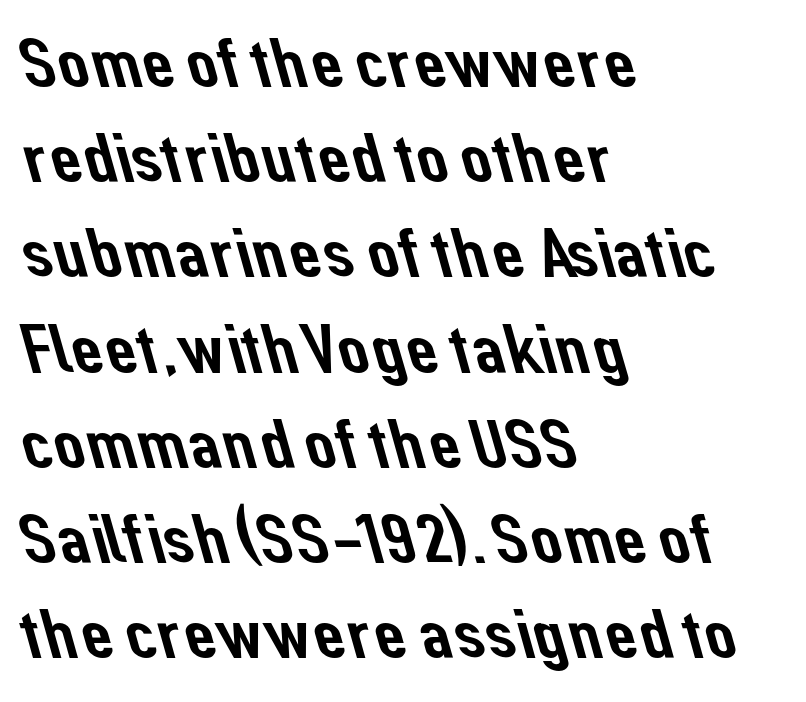
{"serif": "no", "width": "normal", "stroke_contrast": "low", "x_height": "medium", "monospaced": "no", "underline": "no", "align": "left", "line_spacing": "normal", "line_spacing_ratio": 1.36, "letter_spacing": "normal", "letter_spacing_em": 0.0, "glyph_px": 70}
